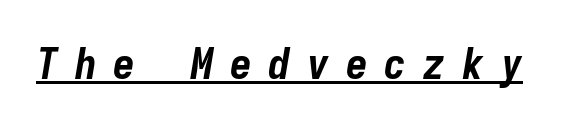
The image shows 44 px bold, condensed type, italic (leaning right), monospaced; set unusually wide letter spacing (+0.38 em), underlined; low stroke contrast and a medium x-height.
